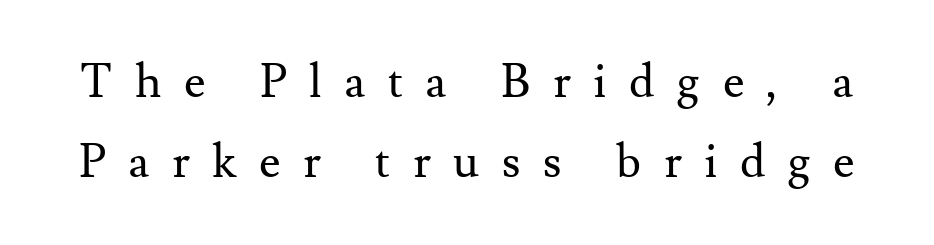
The image shows 47 px regular-weight serif type, upright; set normal line spacing (1.7x), unusually wide letter spacing (+0.48 em), not underlined; medium stroke contrast and a small x-height.
